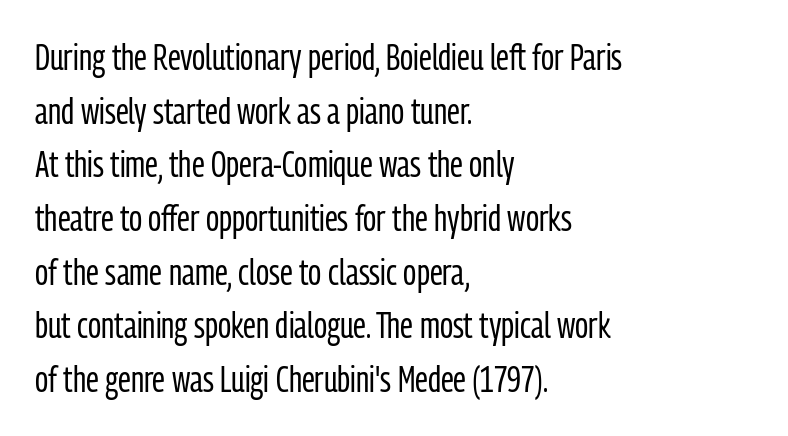
The image shows 36 px regular-weight, condensed sans-serif type, upright; set left-aligned, normal line spacing (1.49x), normal letter spacing, not underlined; low stroke contrast and a medium x-height.
